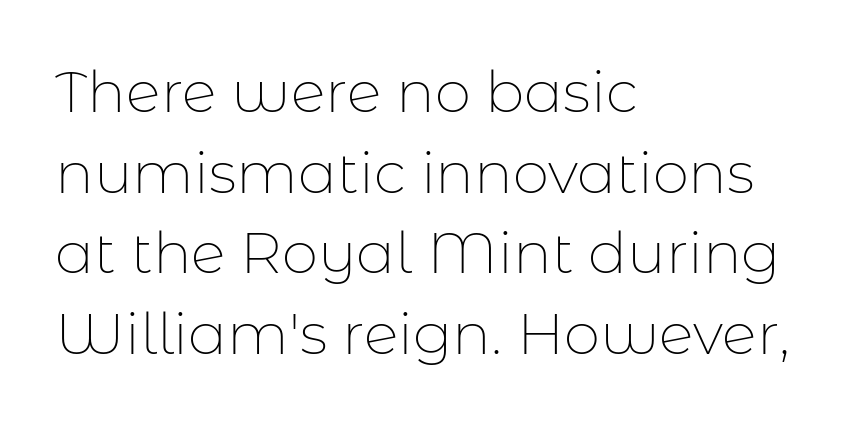
The image shows 58 px thin sans-serif type, upright; set left-aligned, normal line spacing (1.39x), normal letter spacing, not underlined; low stroke contrast and a medium x-height.
